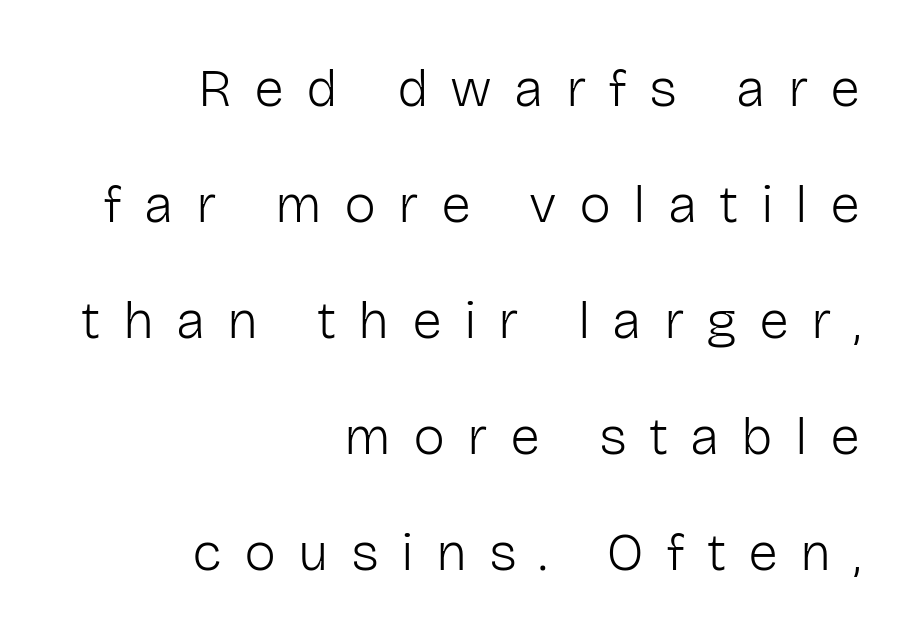
Q: Is the text bold? A: No.
Q: Is the text italic (slanted)? A: No, it is upright.
Q: Is the typeface a serif or a sans-serif typeface? A: Sans-serif.
Q: Is the text underlined? A: No.
Q: How is the paragraph aligned? A: Right-aligned.
Q: Is the spacing between letters normal or unusually wide? A: Unusually wide.
Q: Is the spacing between lines tight, normal or loose? A: Loose.
Q: Width (condensed, normal, or wide)? A: Normal.
Q: Stroke contrast? A: Low.
Q: x-height? A: Medium.
Q: Monospaced? A: No.
